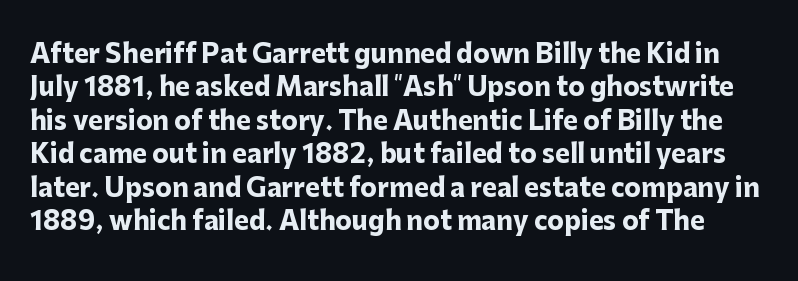
{"italic": "no", "bold": "yes", "underline": "no", "line_spacing": "normal", "line_spacing_ratio": 1.34, "letter_spacing": "normal", "letter_spacing_em": 0.0, "glyph_px": 25}
